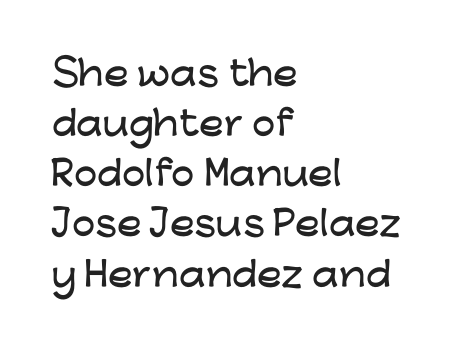
Q: Is the text italic (slanted)? A: No, it is upright.
Q: Is the typeface a serif or a sans-serif typeface? A: Sans-serif.
Q: Is the text underlined? A: No.
Q: How is the paragraph aligned? A: Left-aligned.
Q: Is the spacing between letters normal or unusually wide? A: Normal.
Q: Is the spacing between lines tight, normal or loose? A: Normal.
Q: Width (condensed, normal, or wide)? A: Wide.
Q: Stroke contrast? A: Low.
Q: x-height? A: Medium.
Q: Monospaced? A: No.
